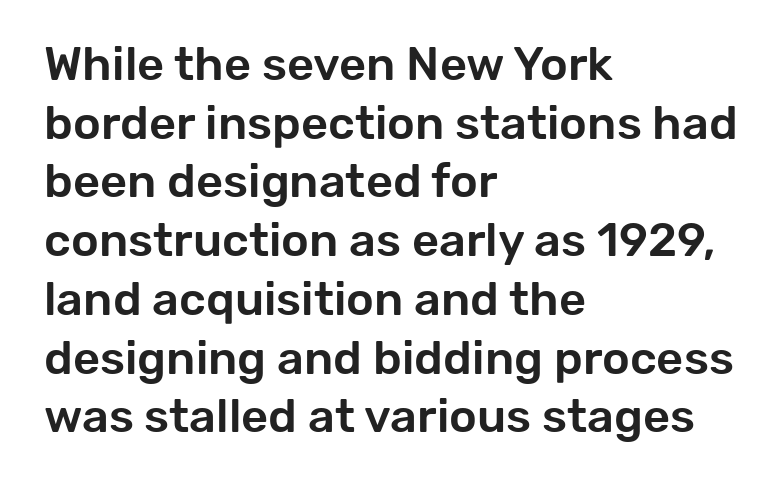
Q: Is the text italic (slanted)? A: No, it is upright.
Q: Is the typeface a serif or a sans-serif typeface? A: Sans-serif.
Q: Is the text underlined? A: No.
Q: How is the paragraph aligned? A: Left-aligned.
Q: Is the spacing between letters normal or unusually wide? A: Normal.
Q: Is the spacing between lines tight, normal or loose? A: Normal.
Q: Width (condensed, normal, or wide)? A: Normal.
Q: Stroke contrast? A: Low.
Q: x-height? A: Medium.
Q: Monospaced? A: No.
